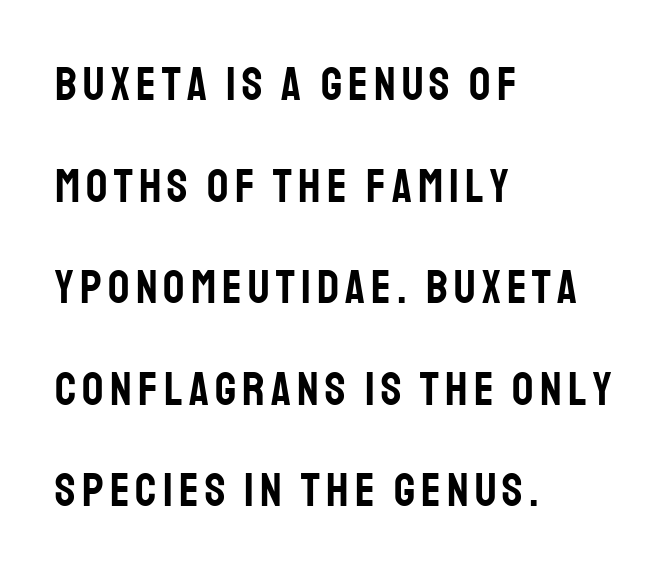
The image shows 47 px condensed sans-serif type, upright; set left-aligned, loose line spacing (2.16x), not underlined; low stroke contrast and a large x-height.
